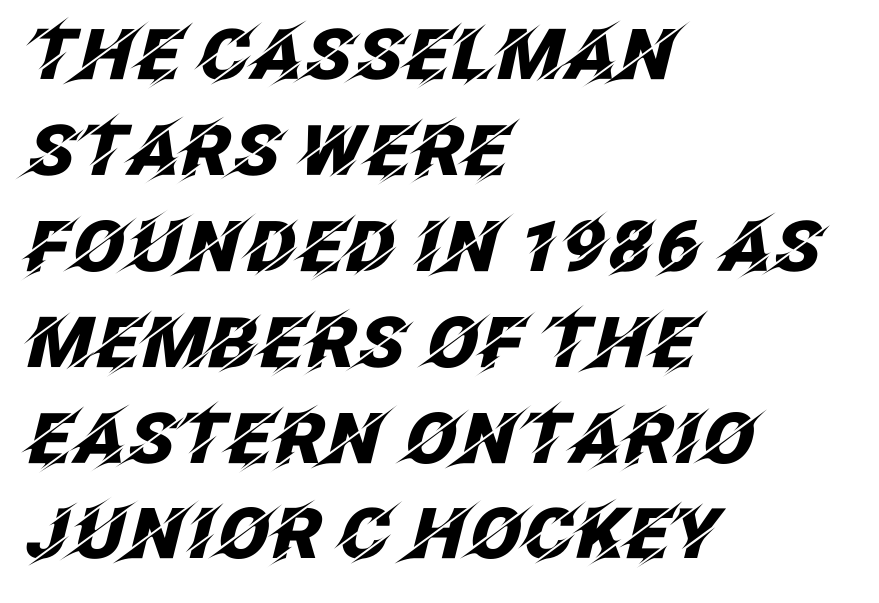
{"italic": "yes", "lean": "right", "slant_degrees": 12, "bold": "yes", "weight": "heavy", "width": "normal", "stroke_contrast": "low", "x_height": "large", "monospaced": "no", "underline": "no", "align": "left", "line_spacing": "normal", "line_spacing_ratio": 1.37, "letter_spacing": "normal", "letter_spacing_em": 0.0, "glyph_px": 70}
